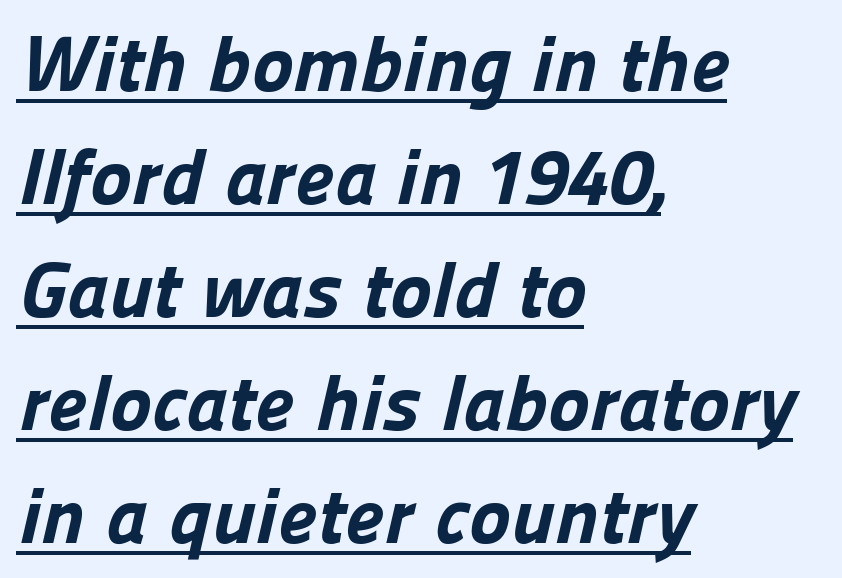
Q: Is the text bold? A: Yes.
Q: Is the typeface a serif or a sans-serif typeface? A: Sans-serif.
Q: Is the text underlined? A: Yes.
Q: How is the paragraph aligned? A: Left-aligned.
Q: Is the spacing between letters normal or unusually wide? A: Normal.
Q: Is the spacing between lines tight, normal or loose? A: Normal.
Q: Width (condensed, normal, or wide)? A: Normal.
Q: Stroke contrast? A: Low.
Q: x-height? A: Medium.
Q: Monospaced? A: No.
